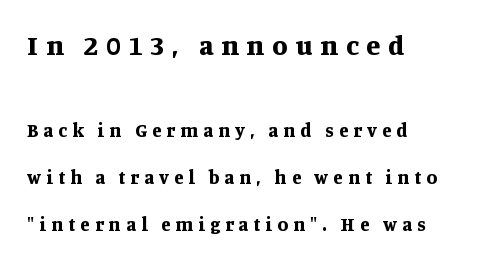
{"serif": "yes", "italic": "no", "bold": "yes", "weight": "bold", "width": "normal", "stroke_contrast": "medium", "x_height": "large", "monospaced": "no", "underline": "no", "align": "left", "line_spacing": "loose", "line_spacing_ratio": 2.46, "letter_spacing": "wide", "letter_spacing_em": 0.28, "larger_block": "first", "size_ratio": 1.47, "glyph_px": 28}
